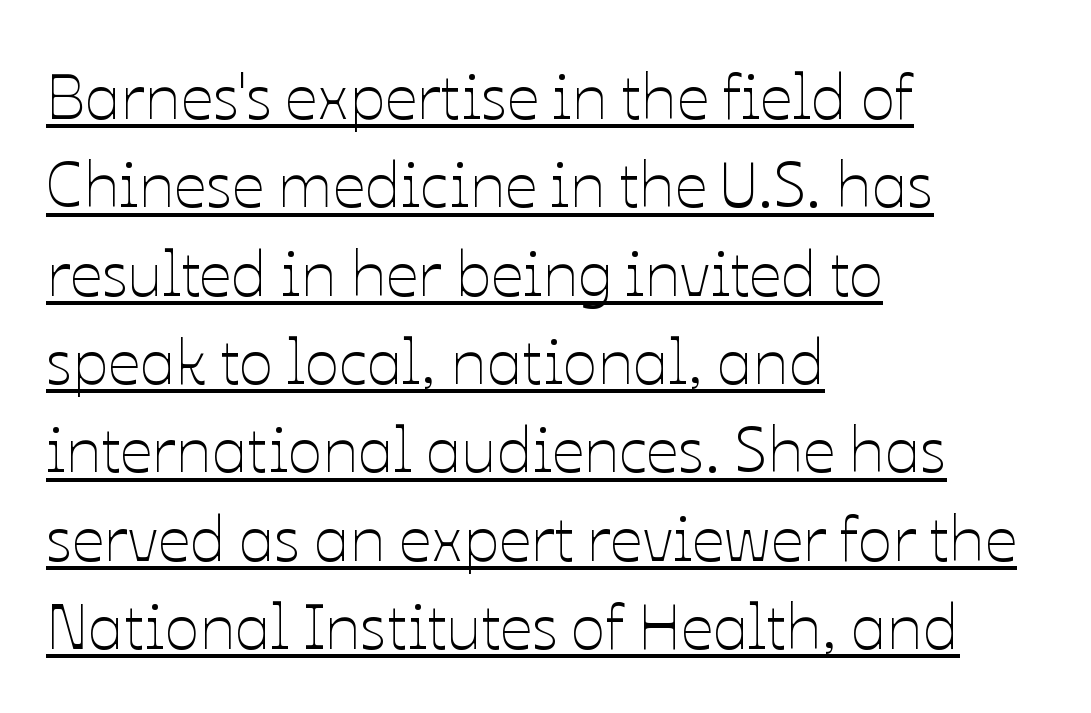
Q: Is the text bold? A: No.
Q: Is the text italic (slanted)? A: No, it is upright.
Q: Is the text underlined? A: Yes.
Q: How is the paragraph aligned? A: Left-aligned.
Q: Is the spacing between letters normal or unusually wide? A: Normal.
Q: Is the spacing between lines tight, normal or loose? A: Normal.
Q: Width (condensed, normal, or wide)? A: Normal.
Q: Stroke contrast? A: Low.
Q: x-height? A: Medium.
Q: Monospaced? A: No.
